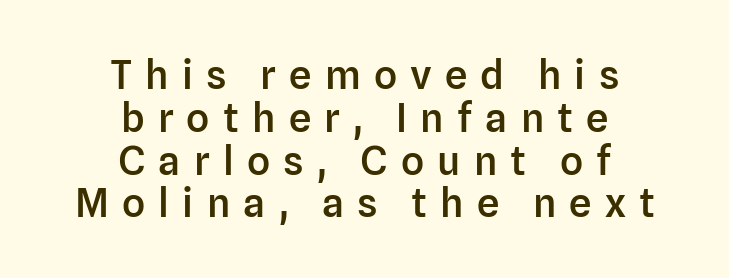
Display-style spreading of the glyphs; the letterfit is very open. A student would call this center alignment; a typographer would say set centered. Each letter keeps its own natural width here, so spacing adapts to shape. This is the regular roman posture of the typeface. The space directly below the letters is spotless.
